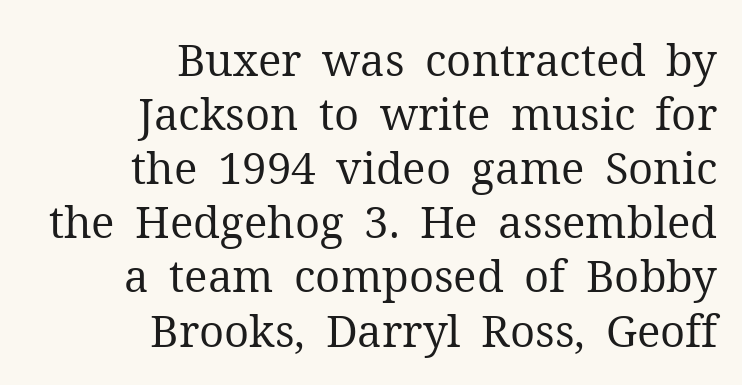
The image shows 44 px regular-weight serif type, upright; set right-aligned, line spacing 1.23x, normal letter spacing, not underlined; medium stroke contrast and a medium x-height.
